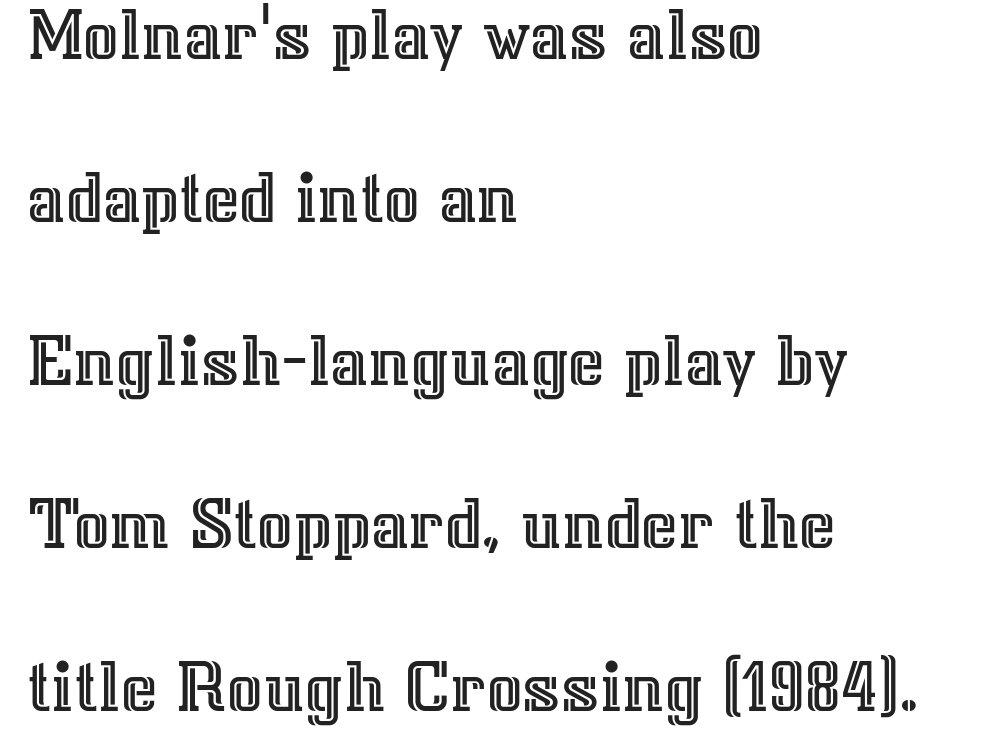
Q: Is the text italic (slanted)? A: No, it is upright.
Q: Is the text underlined? A: No.
Q: How is the paragraph aligned? A: Left-aligned.
Q: Is the spacing between letters normal or unusually wide? A: Normal.
Q: Is the spacing between lines tight, normal or loose? A: Loose.
Q: Width (condensed, normal, or wide)? A: Normal.
Q: x-height? A: Medium.
Q: Monospaced? A: No.
